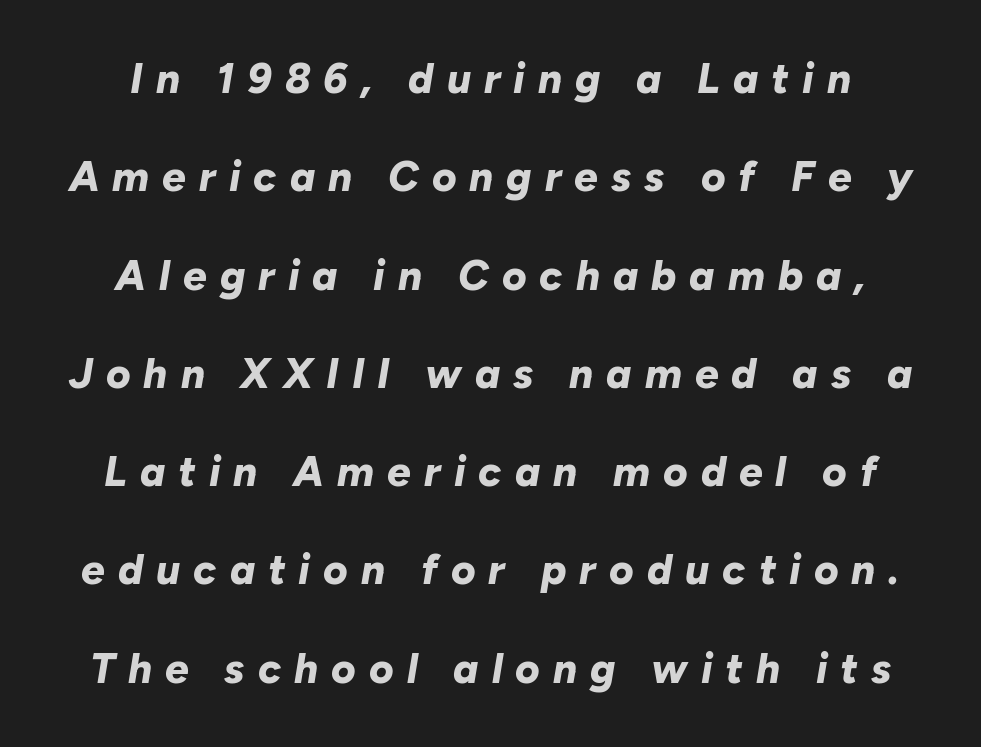
{"italic": "yes", "lean": "right", "slant_degrees": 10, "bold": "yes", "weight": "bold", "width": "normal", "stroke_contrast": "low", "x_height": "medium", "monospaced": "no", "underline": "no", "line_spacing": "loose", "line_spacing_ratio": 2.34, "letter_spacing": "wide", "letter_spacing_em": 0.31, "glyph_px": 42}
